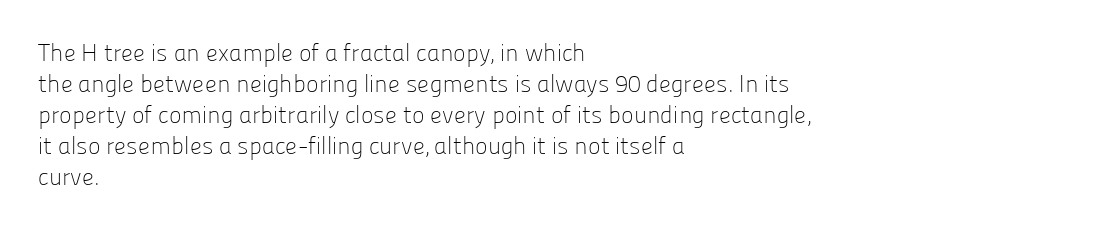
Q: Is the text bold? A: No.
Q: Is the text italic (slanted)? A: No, it is upright.
Q: Is the text underlined? A: No.
Q: How is the paragraph aligned? A: Left-aligned.
Q: Is the spacing between letters normal or unusually wide? A: Normal.
Q: Is the spacing between lines tight, normal or loose? A: Normal.
